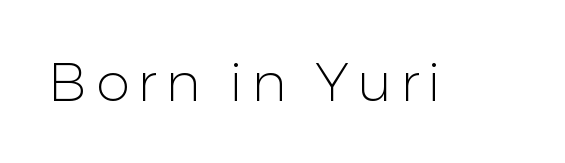
Posture: straight, roman, zero tilt. This sample has the flowing, uneven cadence of proportional lettering. A clean baseline with only descenders dipping below it. The weight would be labelled regular, book, light, or lighter still. The letters carry no serifs — their stems end cleanly without finishing strokes.
